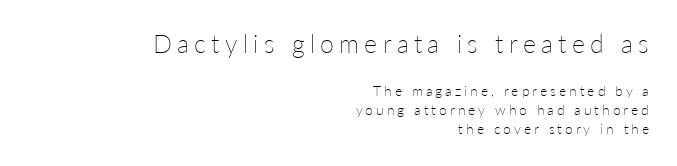
Quick note: not italic, upright. Regular leading. No letter is thick-stroked: the sample isn't bold. These two chunks differ in scale, with the top chunk taking the larger measure.
